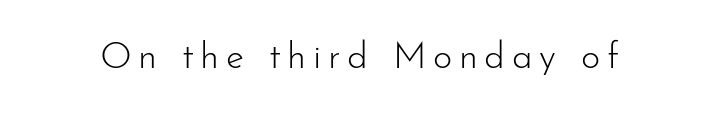
The image shows 37 px light sans-serif type, upright; set not underlined; low stroke contrast and a small x-height.
